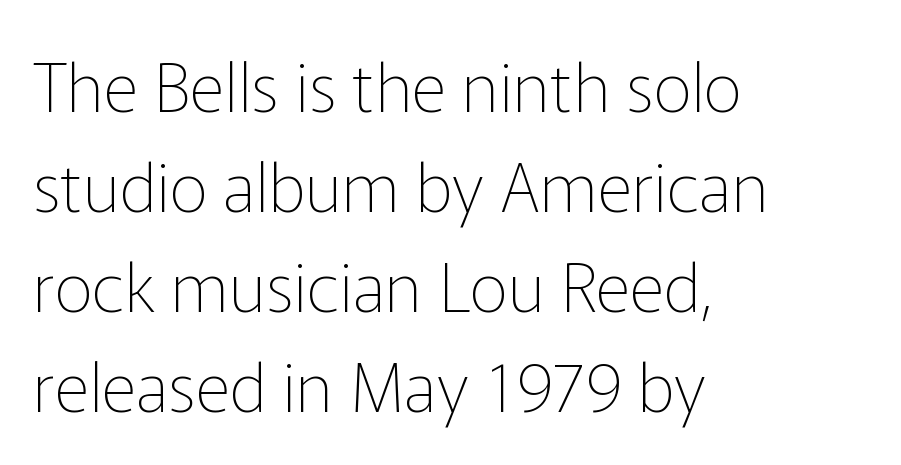
The typesetter chose a ragged-right arrangement here. The face used here is proportionally spaced, like ordinary book or web type. Regular leading. You could call the tracking neutral — neither tight nor loose. The baseline area is clear. This is the regular roman posture of the typeface.
